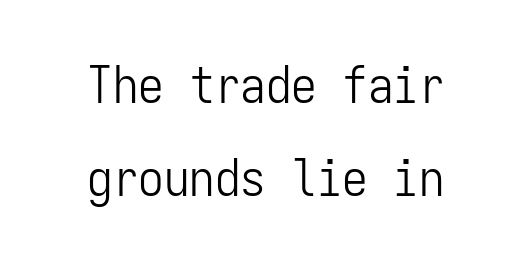
The image shows 51 px light, condensed sans-serif type, upright, monospaced; set centered, line spacing 1.82x, normal letter spacing, not underlined; low stroke contrast and a medium x-height.
